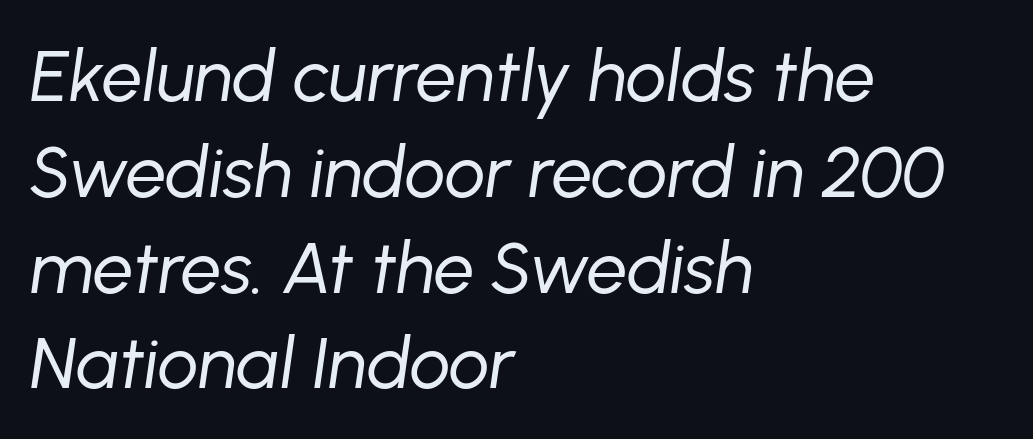
The image shows 72 px regular-weight type, italic (leaning right); set left-aligned, normal line spacing (1.33x), normal letter spacing, not underlined; low stroke contrast and a medium x-height.
